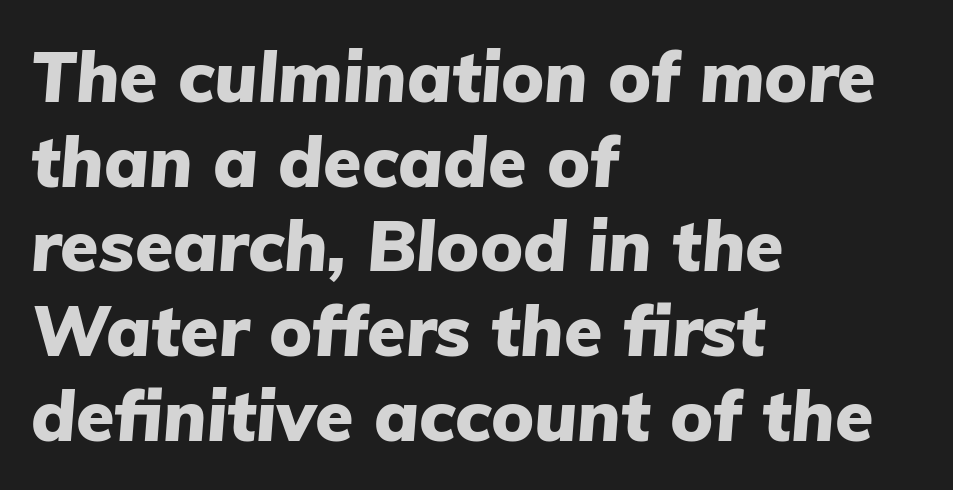
Letter spacing: default. Nobody drew a line under any word here. Here the designer chose a conventional face with non-uniform glyph widths. The face used here has a pronounced slope to its letters.
